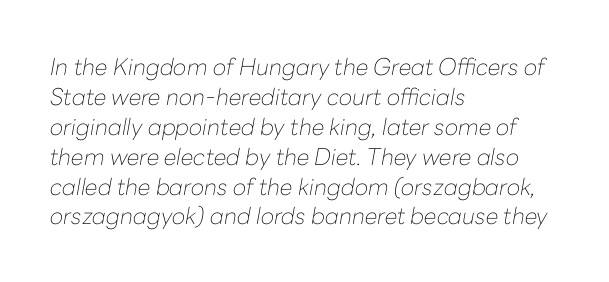
Slanted lettering throughout. The string is rendered with underlining switched off. Tracking here is standard; glyphs follow each other at the usual distance. The typesetting does not lean heavy: it is not bold.
